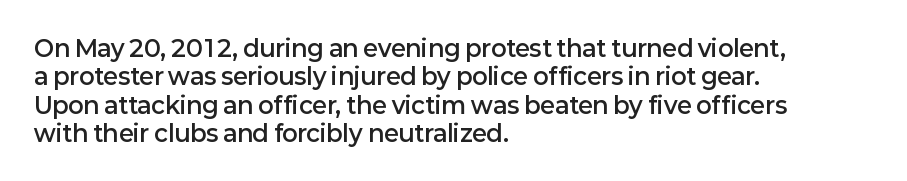
Is the letter spacing exaggerated? No — it looks like the ordinary default. Do the letters lean? They stand straight. Is the type bold? Partly — it's a semibold, heavier than regular but not fully bold. Lines of text with bare space underneath. The text block is weighted toward the left margin, trailing off unevenly rightward.
